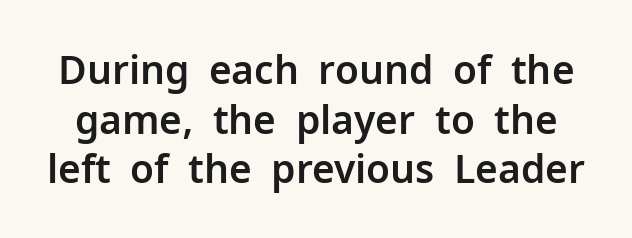
The zone under the glyphs is completely vacant. This sample uses an upright cut, with every glyph sitting square on the baseline. The passage shown has conventional tracking throughout. Interline gaps are of average width in this sample. Proportional: the letters do not fall into vertical columns. The typeface chosen for these lines omits serifs.
